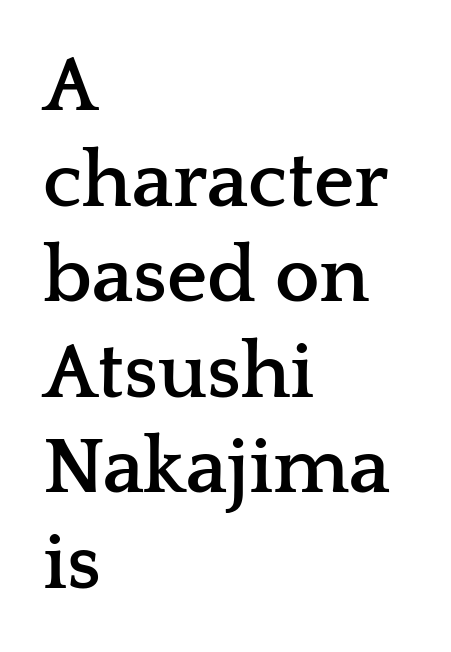
Q: Is the text bold? A: Yes.
Q: Is the text italic (slanted)? A: No, it is upright.
Q: Is the typeface a serif or a sans-serif typeface? A: Serif.
Q: Is the text underlined? A: No.
Q: How is the paragraph aligned? A: Left-aligned.
Q: Is the spacing between letters normal or unusually wide? A: Normal.
Q: Width (condensed, normal, or wide)? A: Wide.
Q: Stroke contrast? A: Low.
Q: x-height? A: Medium.
Q: Monospaced? A: No.
